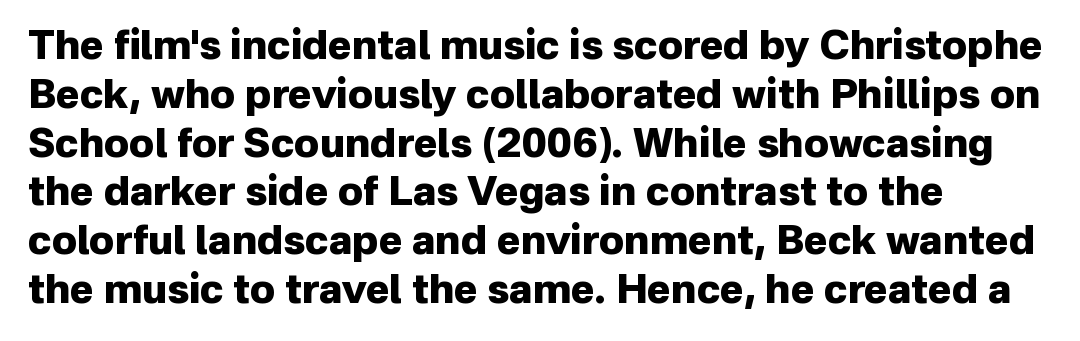
Q: Is the text bold? A: Yes.
Q: Is the text italic (slanted)? A: No, it is upright.
Q: Is the typeface a serif or a sans-serif typeface? A: Sans-serif.
Q: Is the text underlined? A: No.
Q: How is the paragraph aligned? A: Left-aligned.
Q: Is the spacing between letters normal or unusually wide? A: Normal.
Q: Width (condensed, normal, or wide)? A: Normal.
Q: Stroke contrast? A: Low.
Q: x-height? A: Medium.
Q: Monospaced? A: No.
